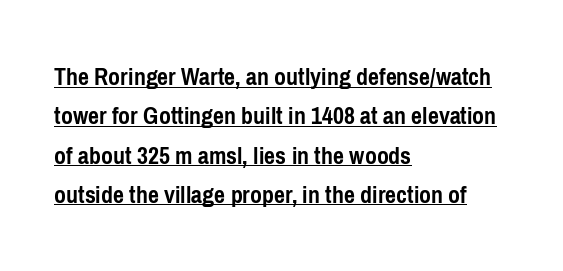
The image shows 26 px bold type, upright; set left-aligned, normal line spacing (1.51x), normal letter spacing, underlined.
